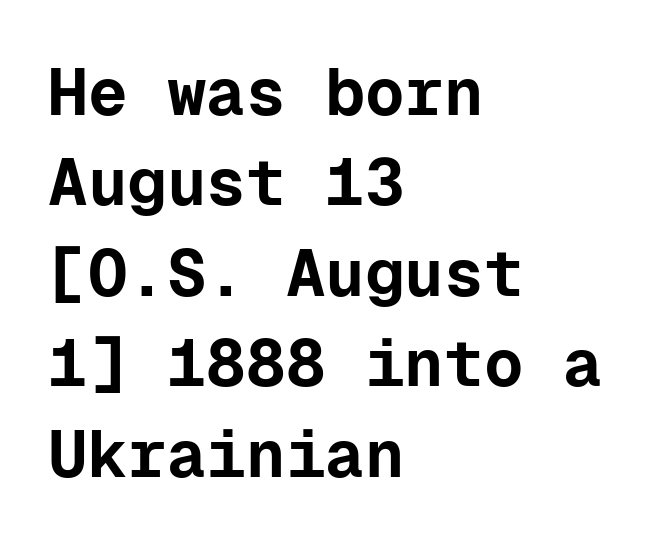
Q: Is the text bold? A: Yes.
Q: Is the text italic (slanted)? A: No, it is upright.
Q: Is the typeface a serif or a sans-serif typeface? A: Sans-serif.
Q: Is the text underlined? A: No.
Q: How is the paragraph aligned? A: Left-aligned.
Q: Is the spacing between letters normal or unusually wide? A: Normal.
Q: Is the spacing between lines tight, normal or loose? A: Normal.
Q: Width (condensed, normal, or wide)? A: Normal.
Q: Stroke contrast? A: Low.
Q: x-height? A: Medium.
Q: Monospaced? A: Yes.
